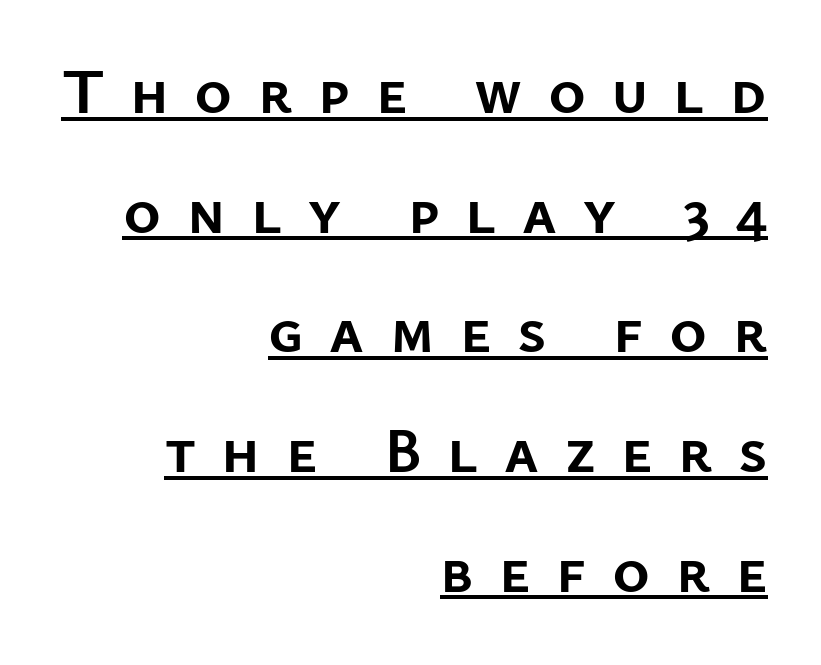
Tall strokes in this sample are plumb rather than angled. The passage shown is typed in a proportional face where columns would drift. The typeface chosen for these lines omits serifs. Every row of glyphs terminates at an identical x-position on the right. Honestly, the letter spacing is so wide it's the main thing you notice.
